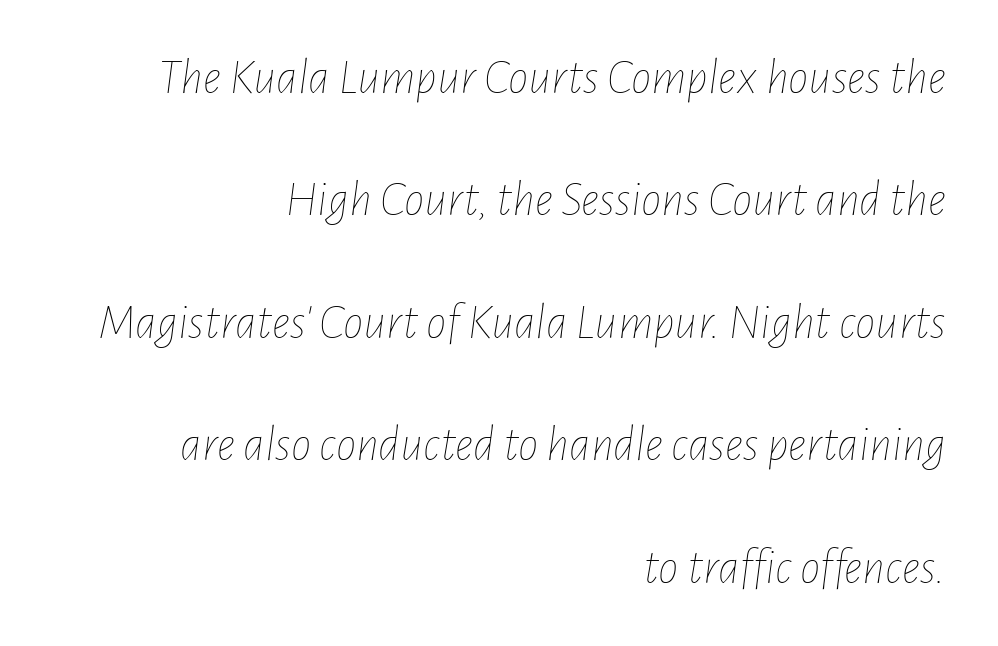
The passage shown is typed in a proportional face where columns would drift. Each line ends at the same right margin while the left side varies. What stands out about the letter spacing? Nothing — it is the standard amount. Tall strokes in this sample are angled rather than plumb.
